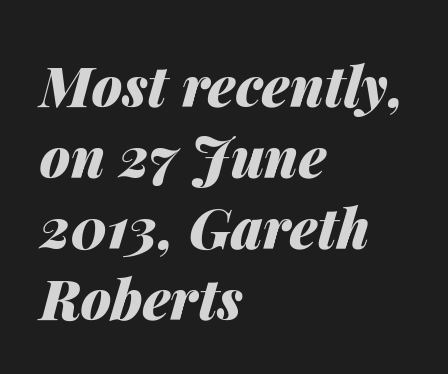
The image shows 55 px heavy type, italic (leaning right); set left-aligned, normal line spacing (1.29x), normal letter spacing, not underlined; medium stroke contrast and a medium x-height.
